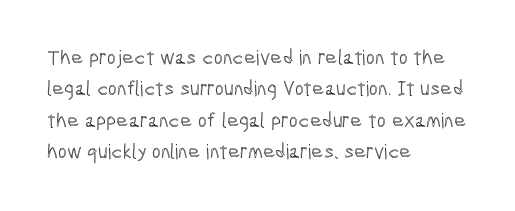
Unmarked baselines from the first word to the last. Every character sits straight up, as roman type does. The lines in this sample share a left origin and differ only in where they stop. Summary of vertical rhythm: regular, with standard interline spacing. Inter-character spacing is left at the font's built-in metrics.
